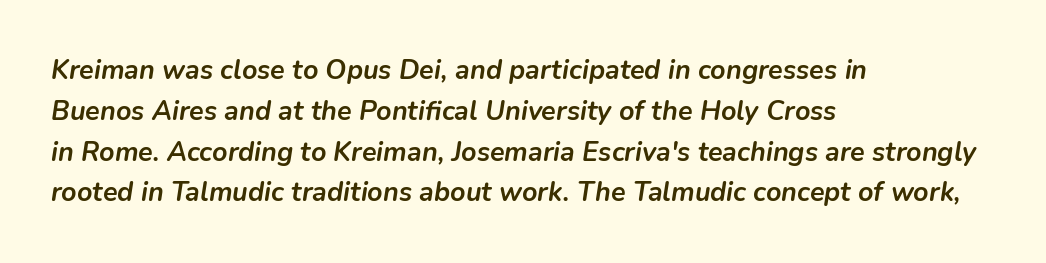
The lines in this sample share a left origin and differ only in where they stop. Type without underlining. A typesetter would call this leading conventional body-copy spacing. You could call the tracking neutral — neither tight nor loose. Is the type bold? Yes — the strokes are clearly thick and heavy. A typesetter would mark this as italic.
